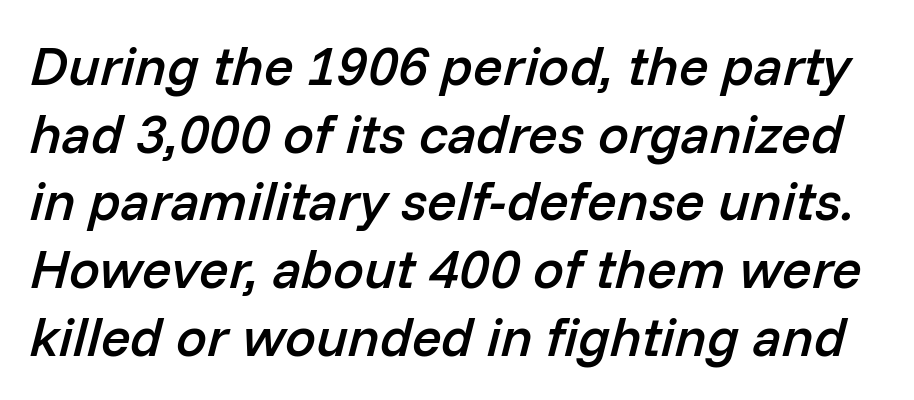
The image shows 55 px semibold type, italic (leaning right); set line spacing 1.23x, normal letter spacing, not underlined; low stroke contrast and a medium x-height.
